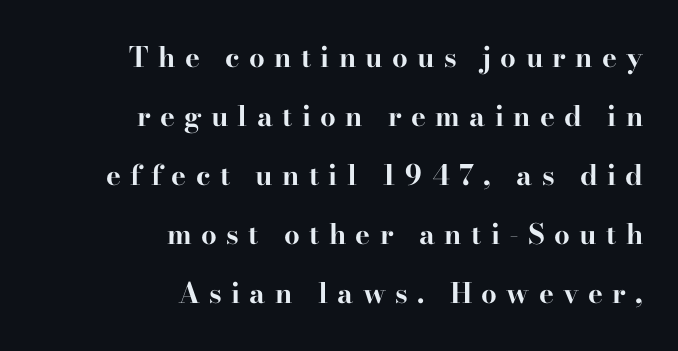
Emphasis by weight is at full strength: bold. Do the letters lean? They stand straight. Observe the serifs anchoring each vertical stroke in this sample. There is plenty of visible air inserted between adjacent glyphs. Spacing verdict: proportional, widths tailored to each character.
